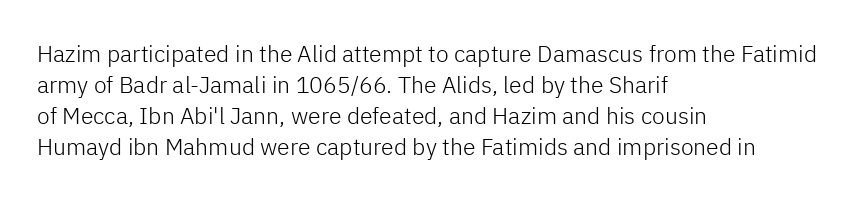
Q: Is the text bold? A: No.
Q: Is the text italic (slanted)? A: No, it is upright.
Q: Is the text underlined? A: No.
Q: How is the paragraph aligned? A: Left-aligned.
Q: Is the spacing between letters normal or unusually wide? A: Normal.
Q: Is the spacing between lines tight, normal or loose? A: Normal.
